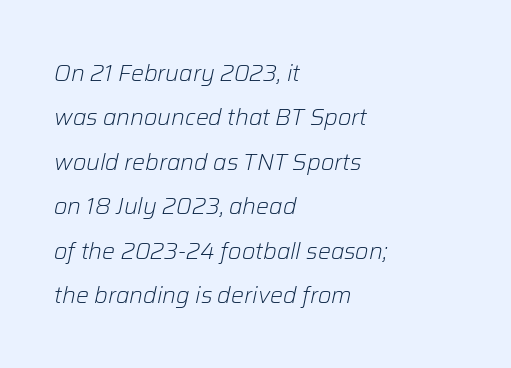
Q: Is the text bold? A: No.
Q: Is the text italic (slanted)? A: Yes, it leans right by about 12 degrees.
Q: Is the text underlined? A: No.
Q: How is the paragraph aligned? A: Left-aligned.
Q: Is the spacing between letters normal or unusually wide? A: Normal.
Q: Is the spacing between lines tight, normal or loose? A: Loose.
